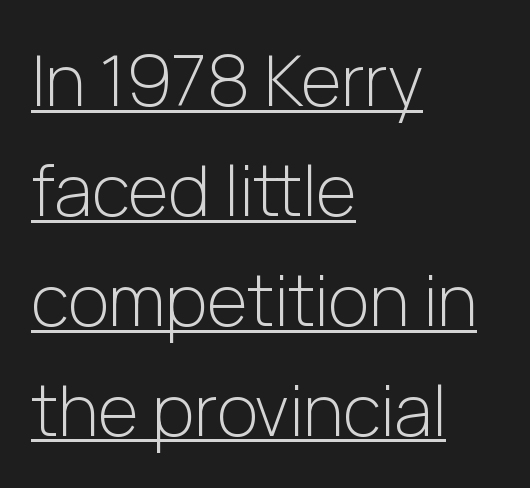
Q: Is the text bold? A: No.
Q: Is the text italic (slanted)? A: No, it is upright.
Q: Is the typeface a serif or a sans-serif typeface? A: Sans-serif.
Q: Is the text underlined? A: Yes.
Q: How is the paragraph aligned? A: Left-aligned.
Q: Is the spacing between letters normal or unusually wide? A: Normal.
Q: Is the spacing between lines tight, normal or loose? A: Normal.
Q: Width (condensed, normal, or wide)? A: Normal.
Q: Stroke contrast? A: Low.
Q: x-height? A: Medium.
Q: Monospaced? A: No.
